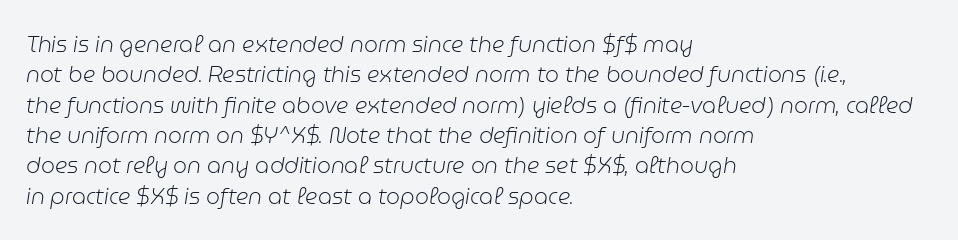
The line-height multiplier appears to be the usual default. An italicized treatment has been applied to the whole sample. Words appear dense and cohesive because spacing is normal. The ragged edge is on the right, which tells us the setting is flush left. Weight: in the light-to-regular range. Clear beneath every line of the passage.
